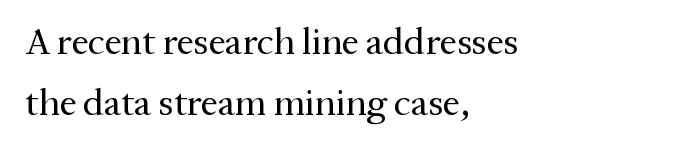
Q: Is the text bold? A: No.
Q: Is the text italic (slanted)? A: No, it is upright.
Q: Is the typeface a serif or a sans-serif typeface? A: Serif.
Q: Is the text underlined? A: No.
Q: How is the paragraph aligned? A: Left-aligned.
Q: Is the spacing between letters normal or unusually wide? A: Normal.
Q: Is the spacing between lines tight, normal or loose? A: Normal.
Q: Width (condensed, normal, or wide)? A: Normal.
Q: Stroke contrast? A: Medium.
Q: x-height? A: Medium.
Q: Monospaced? A: No.
